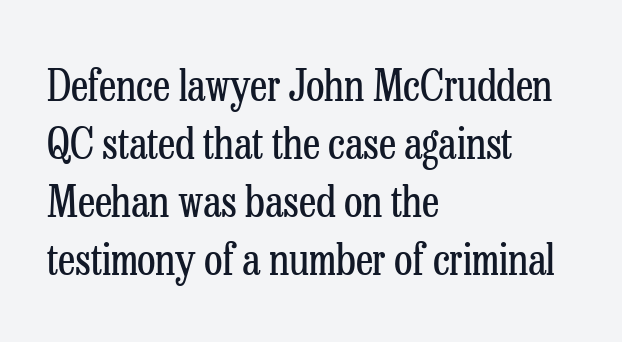
Regarding serifs, this sample has them. The rows are spaced the way most documents space them. The font sits on the lighter half of the weight spectrum, regular included. The type is set solid horizontally, with unmodified tracking.
